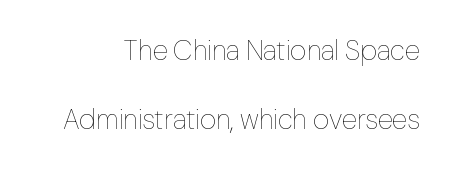
The image shows 28 px thin type, upright; set loose line spacing (2.45x), normal letter spacing, not underlined; low stroke contrast and a medium x-height.
